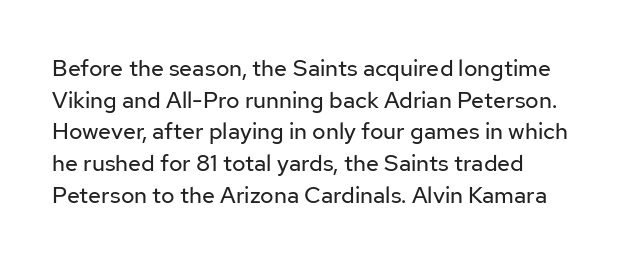
The image shows 23 px text type, upright; set left-aligned, normal line spacing (1.38x), normal letter spacing, not underlined.
